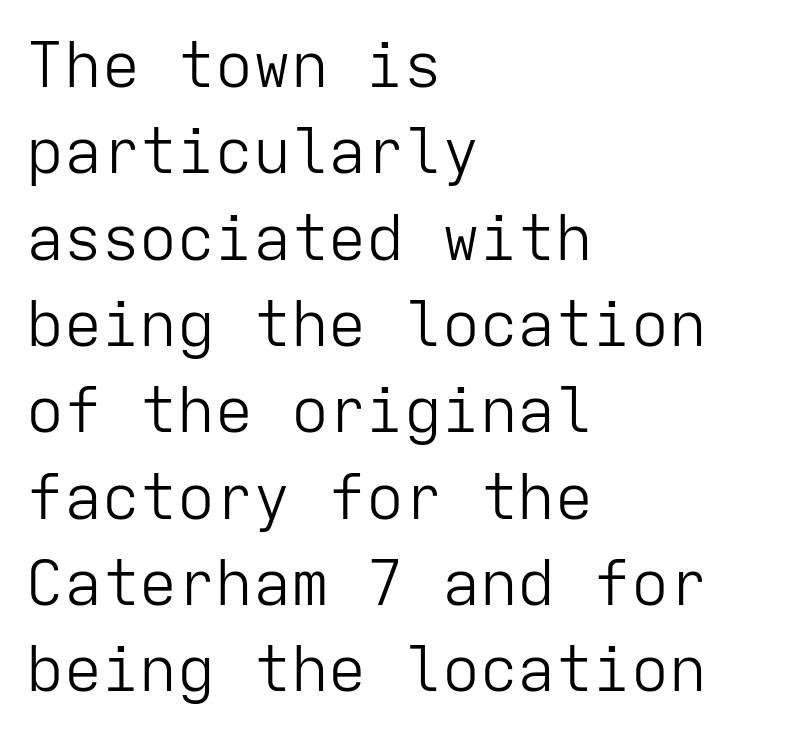
To sum up the face: it is a sans, with no serifs. These lines are set flush left with a ragged right edge. Unbolded letterforms with no extra heft. Caption: standard tracking, unaltered. Horizontal bands of white between lines are of average thickness.
